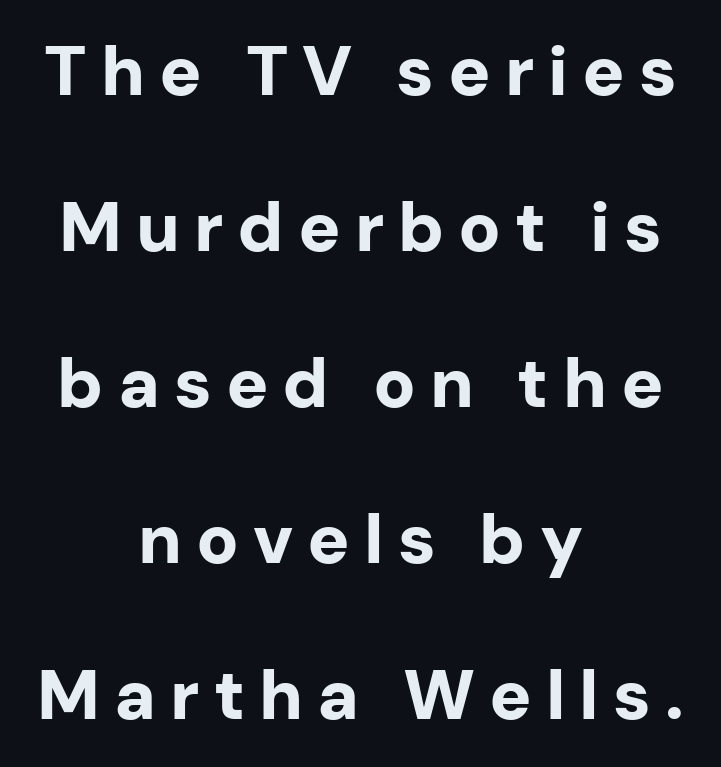
Substantial extra tracking has been applied to these lines. When letters stand straight like this, we call the style roman or upright. The characters look thick and weighty, a clear bold. Is there much room between lines? Yes — plenty of vertical air separates them. Any mark beneath the type? The region is blank. Visually the block forms a symmetrical silhouette, jagged on both flanks.
